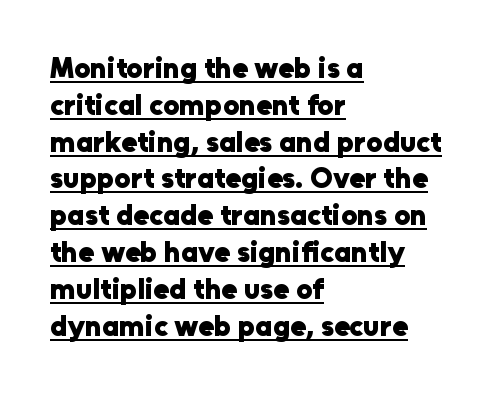
The image shows 29 px heavy sans-serif type, upright; set left-aligned, normal line spacing (1.27x), normal letter spacing, underlined; low stroke contrast and a medium x-height.
